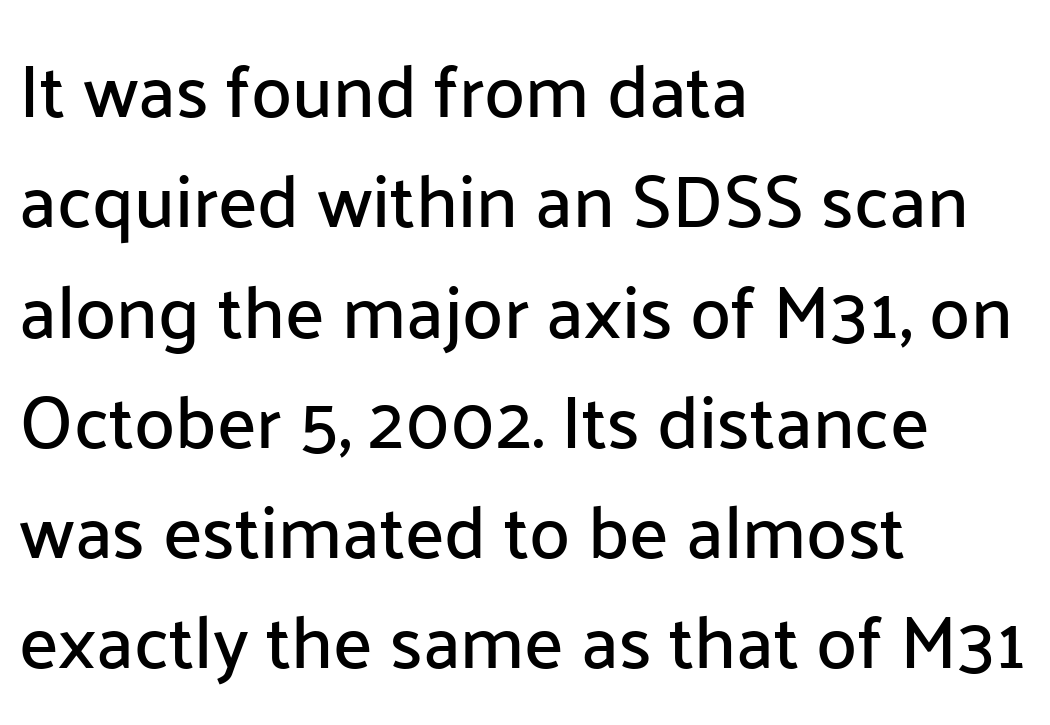
{"serif": "no", "italic": "no", "width": "normal", "stroke_contrast": "low", "x_height": "medium", "monospaced": "no", "underline": "no", "align": "left", "line_spacing": "normal", "line_spacing_ratio": 1.49, "letter_spacing": "normal", "letter_spacing_em": 0.0, "glyph_px": 74}
